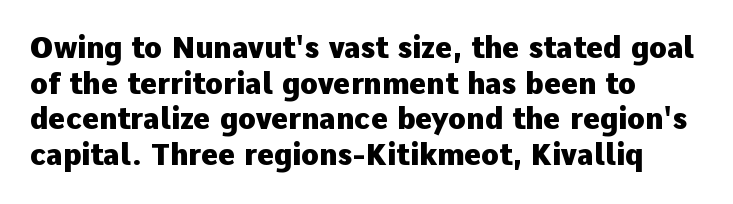
The image shows 29 px heavy sans-serif type, upright; set line spacing 1.23x, normal letter spacing, not underlined; low stroke contrast and a medium x-height.
